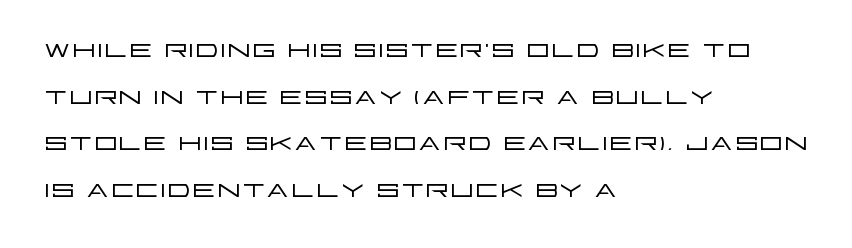
The image shows 37 px light, wide sans-serif type, upright; set left-aligned, normal line spacing (1.26x), normal letter spacing, not underlined; low stroke contrast and a large x-height.
